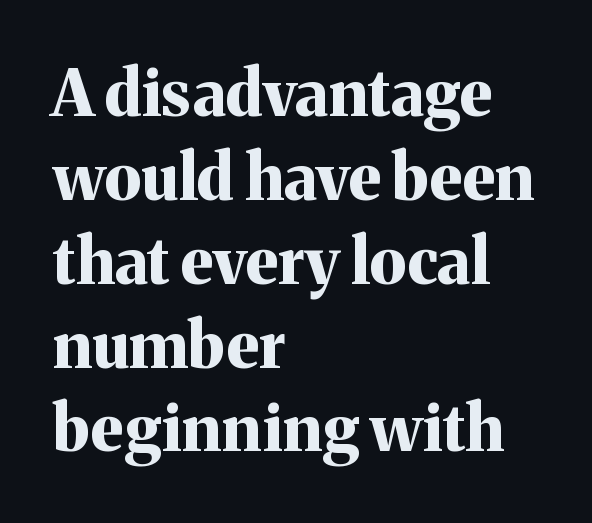
The image shows 64 px bold serif type, upright; set left-aligned, normal line spacing (1.31x), normal letter spacing, not underlined; medium stroke contrast and a medium x-height.
